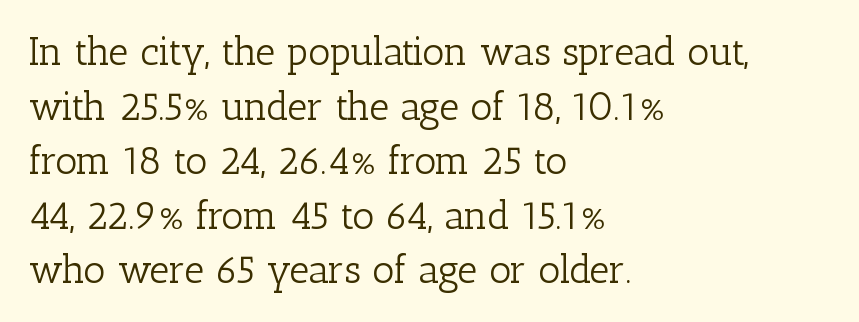
Does the copy run flush right? No — it runs flush left. Serif or sans? Serif — the stroke terminals have little feet. Think of a printed novel: that variable character pitch is what you see here. Each new line begins a customary step beneath the previous one. The weight would be labelled regular, book, light, or lighter still.
